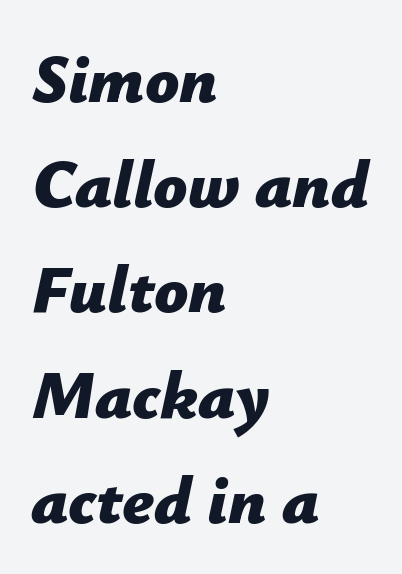
Q: Is the text bold? A: Yes.
Q: Is the text italic (slanted)? A: Yes, it leans right by about 12 degrees.
Q: Is the text underlined? A: No.
Q: How is the paragraph aligned? A: Left-aligned.
Q: Is the spacing between letters normal or unusually wide? A: Normal.
Q: Is the spacing between lines tight, normal or loose? A: Normal.
Q: Width (condensed, normal, or wide)? A: Normal.
Q: Stroke contrast? A: Low.
Q: x-height? A: Medium.
Q: Monospaced? A: No.
